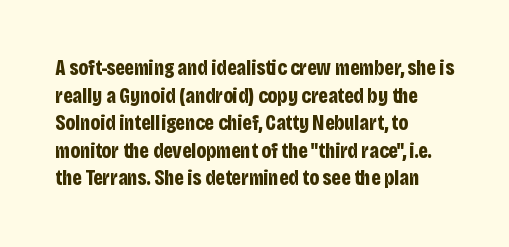
The image shows 21 px bold type, upright; set left-aligned, normal line spacing (1.31x), normal letter spacing, not underlined.
